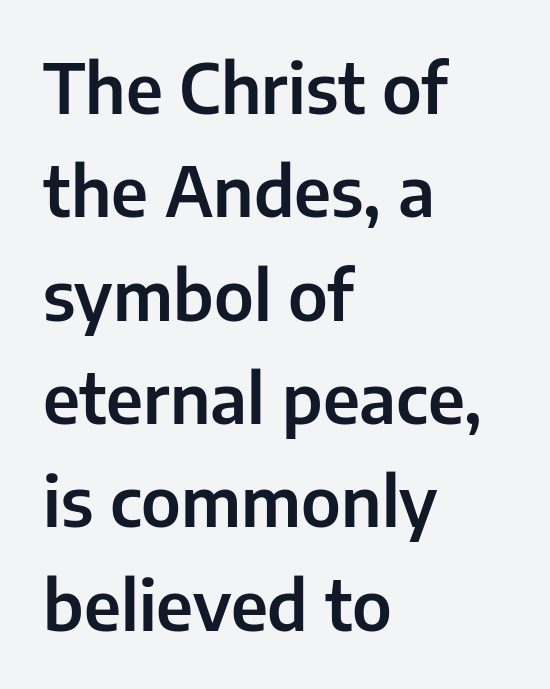
Q: Is the text italic (slanted)? A: No, it is upright.
Q: Is the typeface a serif or a sans-serif typeface? A: Sans-serif.
Q: Is the text underlined? A: No.
Q: How is the paragraph aligned? A: Left-aligned.
Q: Is the spacing between letters normal or unusually wide? A: Normal.
Q: Is the spacing between lines tight, normal or loose? A: Normal.
Q: Width (condensed, normal, or wide)? A: Normal.
Q: Stroke contrast? A: Low.
Q: x-height? A: Medium.
Q: Monospaced? A: No.
